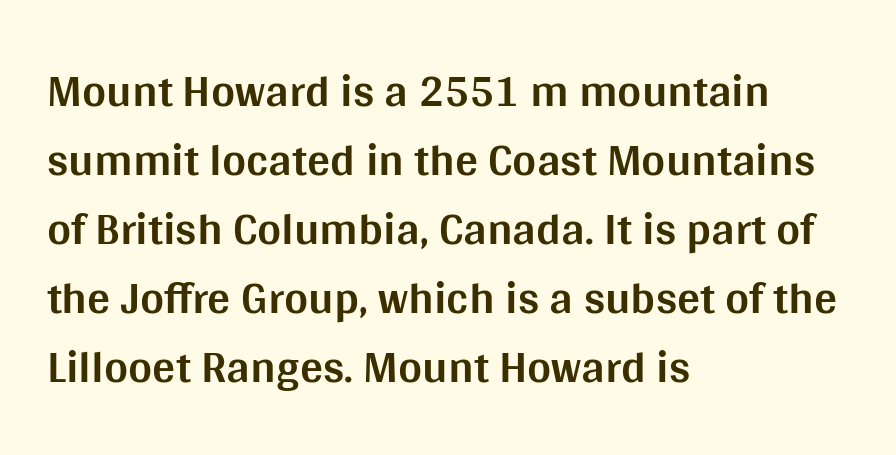
{"serif": "no", "italic": "no", "bold": "yes", "weight": "bold", "width": "normal", "stroke_contrast": "medium", "x_height": "large", "monospaced": "no", "underline": "no", "align": "left", "line_spacing": "normal", "line_spacing_ratio": 1.5, "letter_spacing": "normal", "letter_spacing_em": 0.0, "glyph_px": 46}
